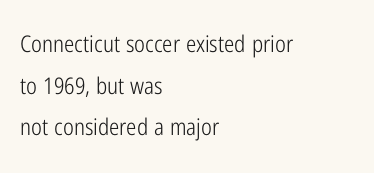
On a weight scale, this lands at 450 or below. The rendering keeps characters at their native spacing. This sample uses an upright cut, with every glyph sitting square on the baseline. Descender tails drop into unmarked territory.
